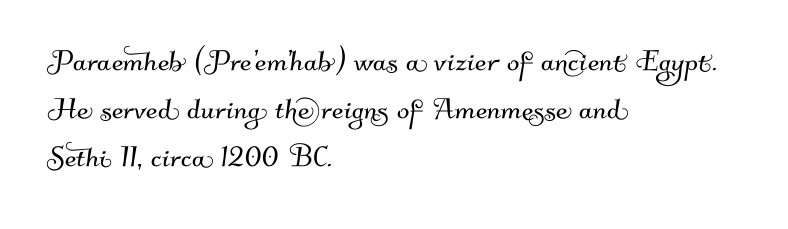
The image shows 37 px sans-serif type; set left-aligned, normal line spacing (1.3x), normal letter spacing, not underlined; medium stroke contrast and a small x-height.
